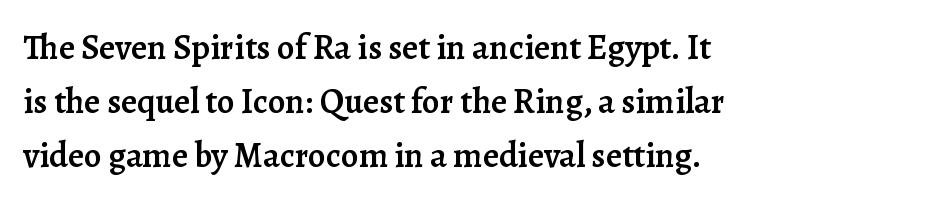
Q: Is the text bold? A: Semi-bold.
Q: Is the text italic (slanted)? A: No, it is upright.
Q: Is the typeface a serif or a sans-serif typeface? A: Serif.
Q: Is the text underlined? A: No.
Q: How is the paragraph aligned? A: Left-aligned.
Q: Is the spacing between letters normal or unusually wide? A: Normal.
Q: Is the spacing between lines tight, normal or loose? A: Normal.
Q: Width (condensed, normal, or wide)? A: Normal.
Q: Stroke contrast? A: Low.
Q: x-height? A: Medium.
Q: Monospaced? A: No.
